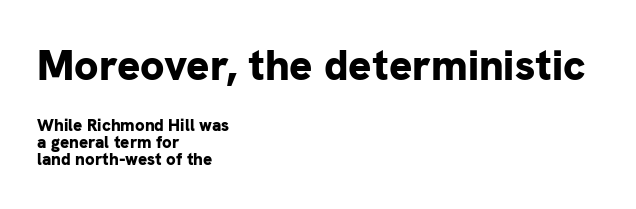
{"serif": "no", "italic": "no", "bold": "yes", "weight": "bold", "width": "normal", "stroke_contrast": "low", "x_height": "medium", "monospaced": "no", "underline": "no", "align": "left", "line_spacing": "tight", "line_spacing_ratio": 1.0, "letter_spacing": "normal", "letter_spacing_em": 0.0, "larger_block": "first", "size_ratio": 2.53, "glyph_px": 43}
